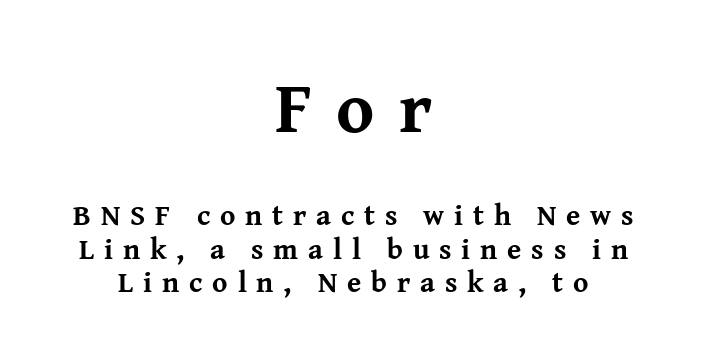
Proportional: the letters do not fall into vertical columns. Font category for this specimen: serif. Designer's note — italics off, roman on. Thick stems and heavy bowls — unmistakably bold. Honestly, there is no underline to notice here at all. Short and long lines alike share a common midpoint.
